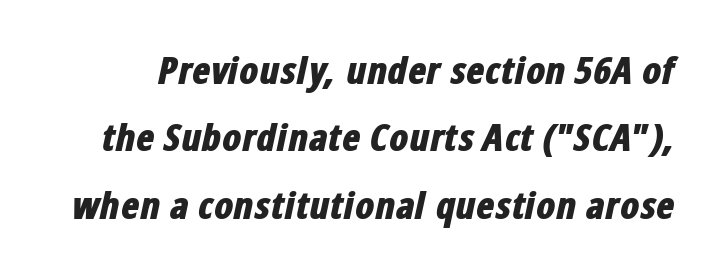
Q: Is the text bold? A: Yes.
Q: Is the text italic (slanted)? A: Yes, it leans right by about 12 degrees.
Q: Is the text underlined? A: No.
Q: Is the spacing between letters normal or unusually wide? A: Normal.
Q: Width (condensed, normal, or wide)? A: Condensed.
Q: Stroke contrast? A: Low.
Q: x-height? A: Medium.
Q: Monospaced? A: No.
